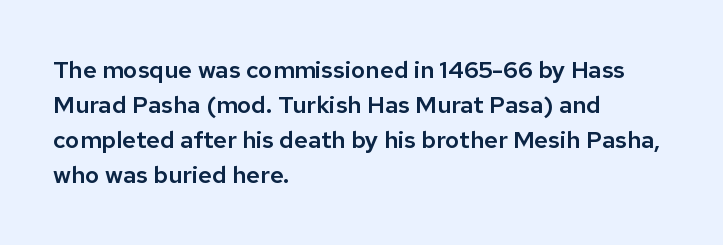
Style check: upright. The designer left line spacing at the default. Casual observation: everything's shoved over to the left. Tracking here is standard; glyphs follow each other at the usual distance. The foot of each line stays bare and open.
